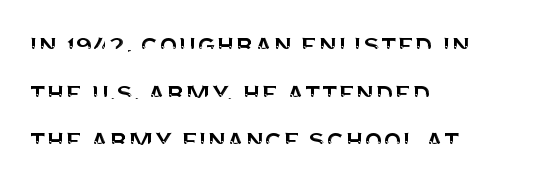
In terms of letterspacing, this is plain default setting. Does the copy run flush right? No — it runs flush left. Posture: straight, roman, zero tilt. Bare-footed words on every line. Classification — sans serif. Summary of vertical rhythm: regular, with standard interline spacing.
